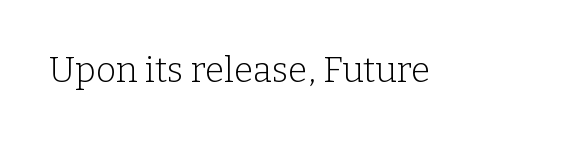
This sample has the flowing, uneven cadence of proportional lettering. The area under the type is left untouched. No heavy texture on the line: the type isn't bold. The letters stand straight up with perfectly vertical stems. Glyph-to-glyph distance matches everyday printed text. This is serif lettering, the kind often seen in printed books.
